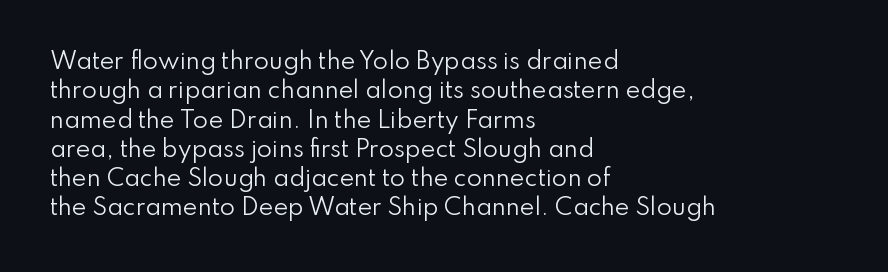
The image shows 22 px text type, upright; set left-aligned, normal line spacing (1.33x), normal letter spacing, not underlined.
